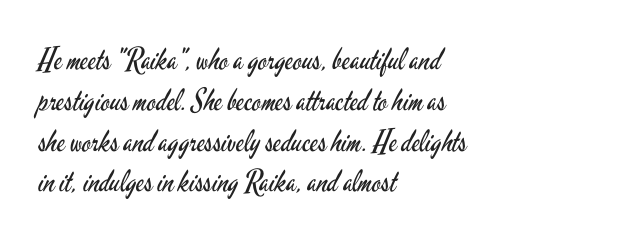
{"serif": "no", "bold": "no", "weight": "regular", "width": "condensed", "stroke_contrast": "low", "x_height": "small", "monospaced": "no", "underline": "no", "align": "left", "line_spacing": "normal", "line_spacing_ratio": 1.36, "letter_spacing": "normal", "letter_spacing_em": 0.0, "glyph_px": 30}
